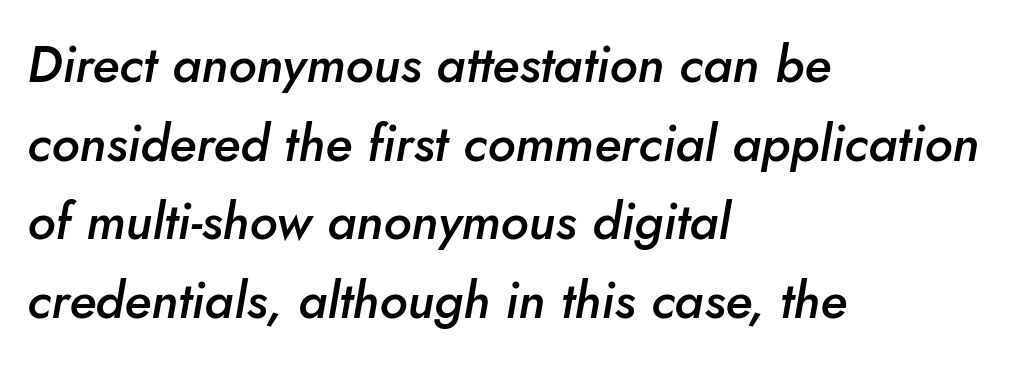
{"italic": "yes", "lean": "right", "slant_degrees": 10, "bold": "semi", "weight": "semibold", "width": "normal", "stroke_contrast": "low", "x_height": "small", "monospaced": "no", "underline": "no", "align": "left", "line_spacing": "normal", "line_spacing_ratio": 1.54, "letter_spacing": "normal", "letter_spacing_em": 0.0, "glyph_px": 51}
